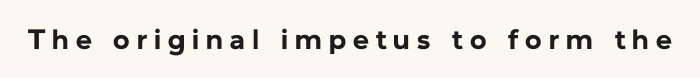
The image shows 28 px bold sans-serif type, upright; set unusually wide letter spacing (+0.25 em), not underlined; low stroke contrast and a medium x-height.
